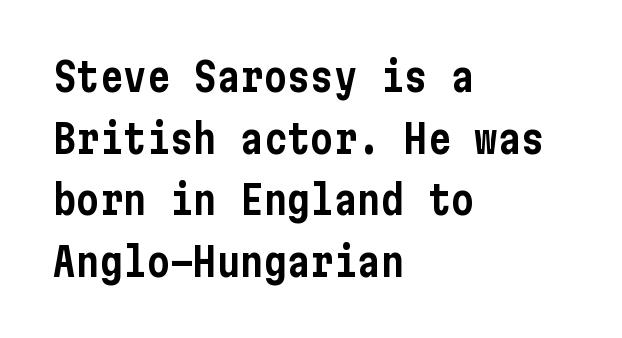
The image shows 39 px condensed sans-serif type, upright; set left-aligned, normal line spacing (1.58x), normal letter spacing, not underlined; low stroke contrast and a medium x-height.
